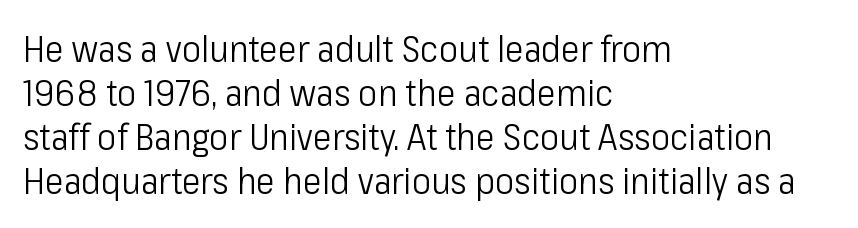
Q: Is the text bold? A: No.
Q: Is the text italic (slanted)? A: No, it is upright.
Q: Is the typeface a serif or a sans-serif typeface? A: Sans-serif.
Q: Is the text underlined? A: No.
Q: How is the paragraph aligned? A: Left-aligned.
Q: Is the spacing between letters normal or unusually wide? A: Normal.
Q: Width (condensed, normal, or wide)? A: Condensed.
Q: Stroke contrast? A: Low.
Q: x-height? A: Medium.
Q: Monospaced? A: No.
